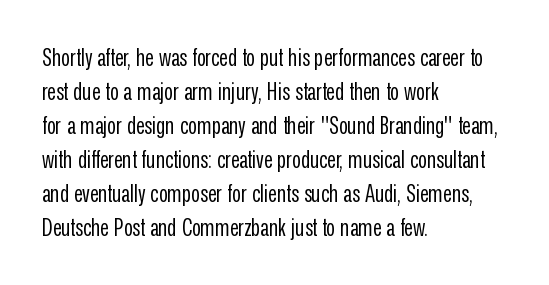
The image shows 24 px text type, upright; set left-aligned, normal line spacing (1.42x), normal letter spacing, not underlined.
